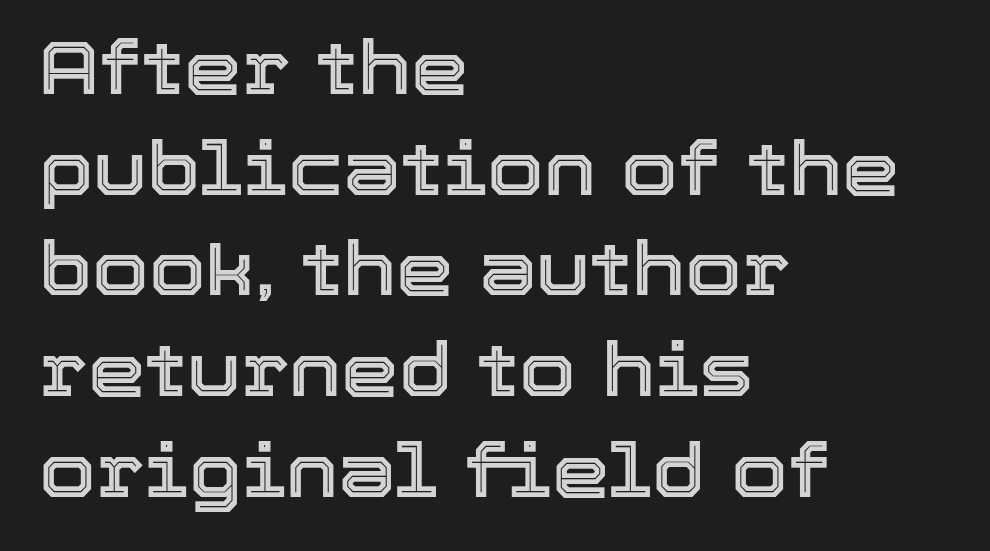
Q: Is the text italic (slanted)? A: No, it is upright.
Q: Is the text underlined? A: No.
Q: How is the paragraph aligned? A: Left-aligned.
Q: Is the spacing between letters normal or unusually wide? A: Normal.
Q: Is the spacing between lines tight, normal or loose? A: Normal.
Q: Width (condensed, normal, or wide)? A: Normal.
Q: x-height? A: Medium.
Q: Monospaced? A: No.
